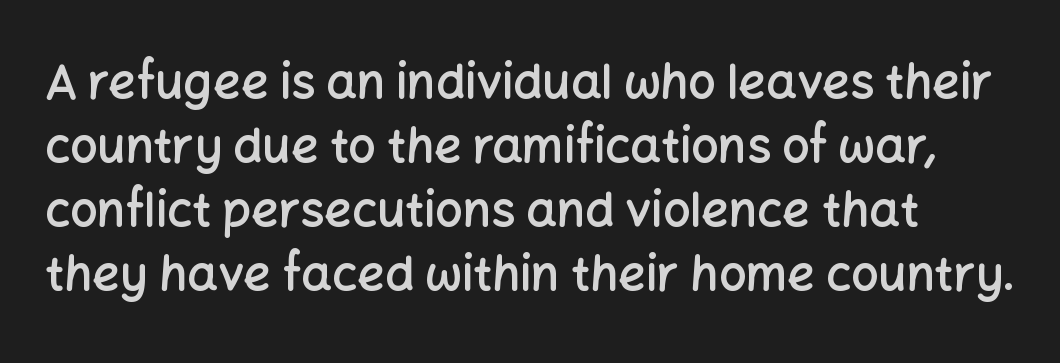
Does extra space separate the letters? No, they use regular spacing. Does the leading feel generous? No, just average. This sample has the flowing, uneven cadence of proportional lettering. Plain, unruled lines of type. Notice how the stems are strictly vertical — no italics here.
